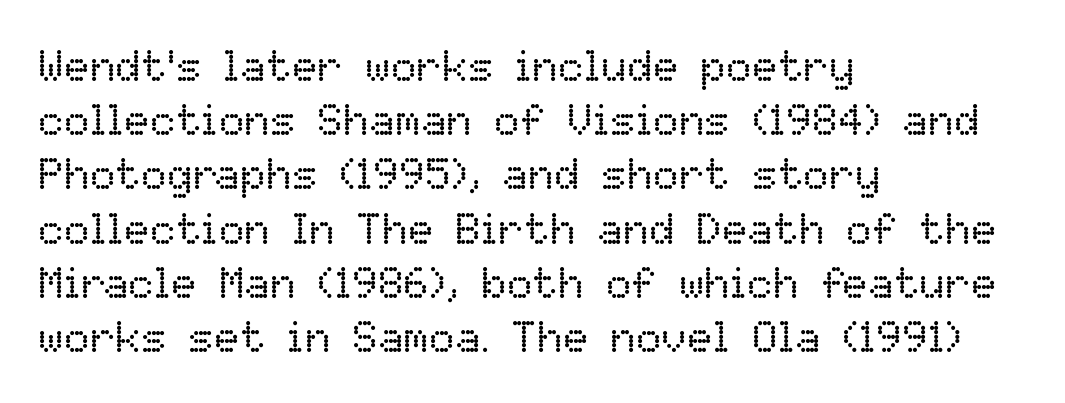
{"italic": "no", "bold": "no", "weight": "regular", "width": "normal", "stroke_contrast": "low", "x_height": "medium", "monospaced": "no", "underline": "no", "align": "left", "line_spacing": "normal", "line_spacing_ratio": 1.26, "letter_spacing": "normal", "letter_spacing_em": 0.0, "glyph_px": 43}
